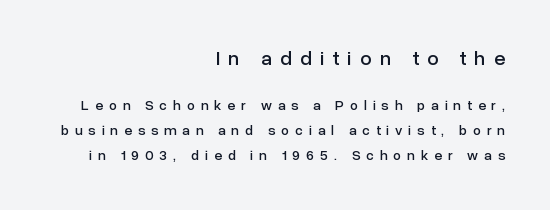
Rule under the text: the space is simply empty. Here the first block reads like a headline and the second like body copy. Loose tracking; the words dissolve into strings of separated letters. Notice how the stems are strictly vertical — no italics here. If you drew a ruler down the right edge, every line would touch it.
